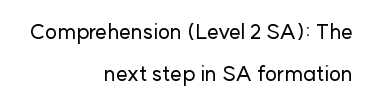
{"italic": "no", "underline": "no", "align": "right", "line_spacing": "loose", "line_spacing_ratio": 2.02, "letter_spacing": "normal", "letter_spacing_em": 0.0, "glyph_px": 21}
